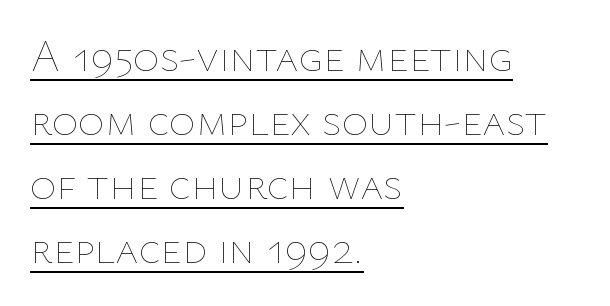
The image shows 45 px thin type, upright; set left-aligned, normal line spacing (1.42x), normal letter spacing, underlined; low stroke contrast and a medium x-height.
